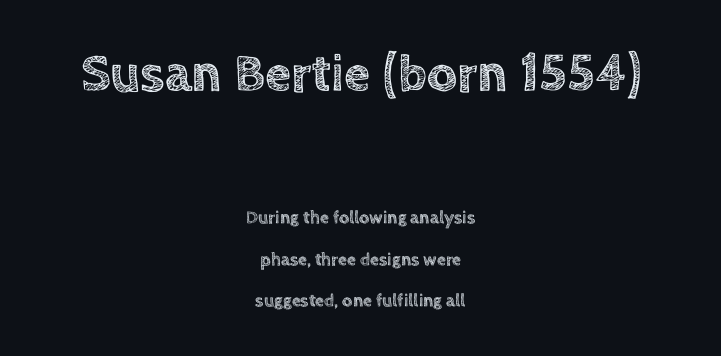
The image shows 53 px text type, upright; set centered, loose line spacing (2.3x), normal letter spacing, not underlined; the first (top) block is 2.94x larger; a large x-height.
